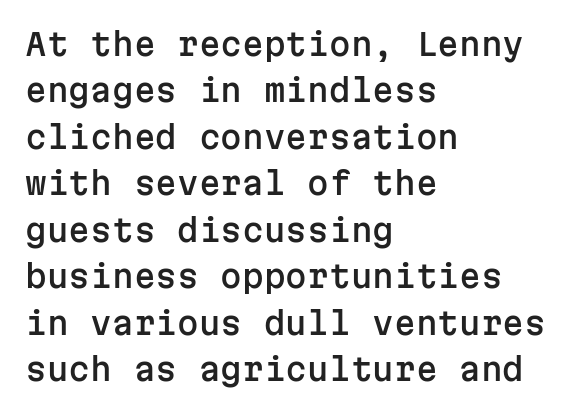
The image shows 31 px sans-serif type, upright, monospaced; set left-aligned, normal line spacing (1.5x), normal letter spacing, not underlined; low stroke contrast and a medium x-height.
